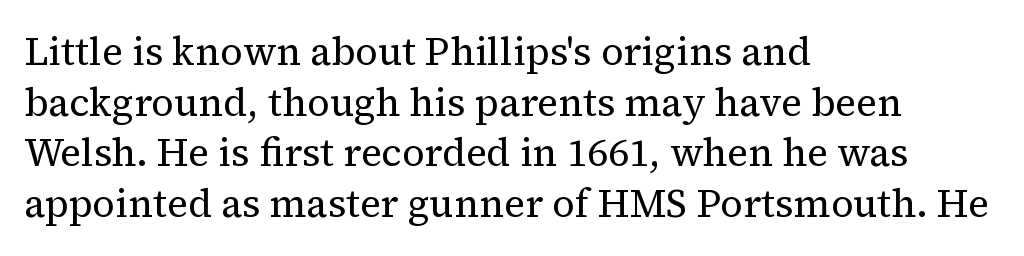
No extra ink here — the face is not bold. Unlike a clean sans, this face finishes its strokes with serifs. Do the characters align in a grid? No, the font is proportional. Does the leading feel generous? No, just average.
